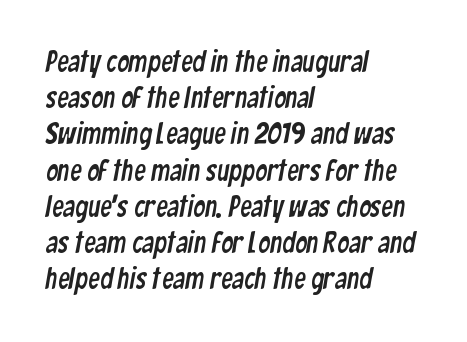
Character widths vary here, with narrow letters taking less room than wide ones. Reading down the block, your eye returns to a fixed left position each line. The line texture is even and compact thanks to regular tracking. Unlike a traditional serif, this face leaves its strokes unadorned. The passage shown stacks its lines at a standard gap.
